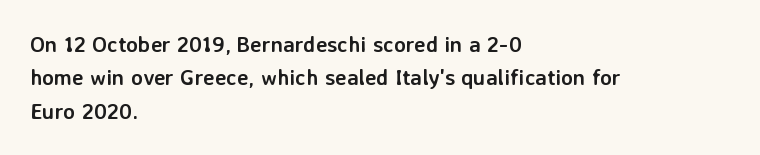
The image shows 22 px bold type, upright; set left-aligned, normal line spacing (1.52x), normal letter spacing, not underlined.
